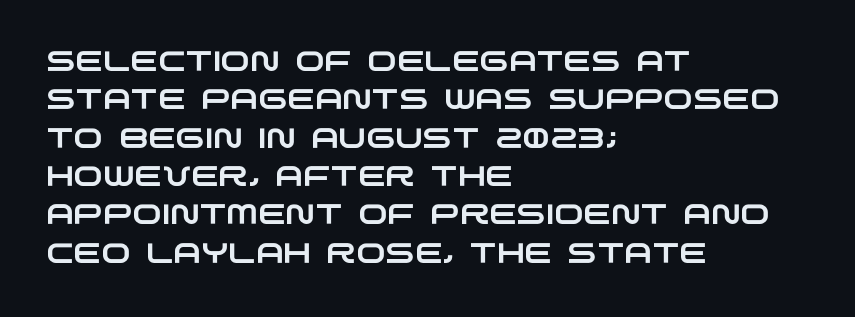
Q: Is the typeface a serif or a sans-serif typeface? A: Sans-serif.
Q: Is the text underlined? A: No.
Q: How is the paragraph aligned? A: Left-aligned.
Q: Is the spacing between letters normal or unusually wide? A: Normal.
Q: Is the spacing between lines tight, normal or loose? A: Normal.
Q: Width (condensed, normal, or wide)? A: Wide.
Q: Stroke contrast? A: Low.
Q: x-height? A: Large.
Q: Monospaced? A: No.
